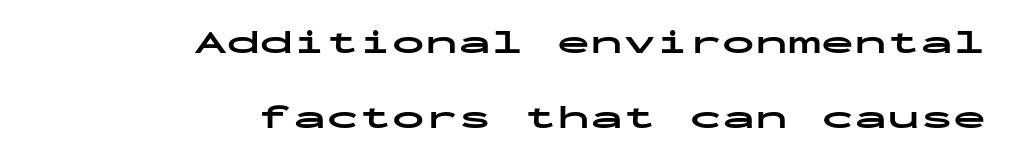
Q: Is the text bold? A: Yes.
Q: Is the text italic (slanted)? A: No, it is upright.
Q: Is the typeface a serif or a sans-serif typeface? A: Sans-serif.
Q: Is the text underlined? A: No.
Q: How is the paragraph aligned? A: Right-aligned.
Q: Is the spacing between letters normal or unusually wide? A: Normal.
Q: Is the spacing between lines tight, normal or loose? A: Loose.
Q: Width (condensed, normal, or wide)? A: Wide.
Q: Stroke contrast? A: Low.
Q: x-height? A: Medium.
Q: Monospaced? A: Yes.
